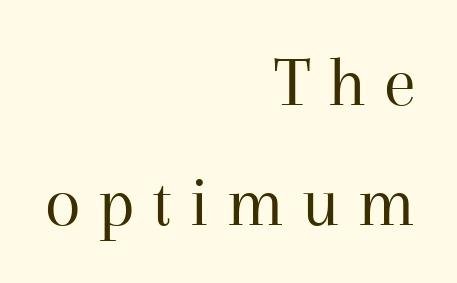
Letter spacing: wide. Short and long lines alike share a common ending point at right. A typesetter would call this leading conventional body-copy spacing. Weight: regular or lighter.
